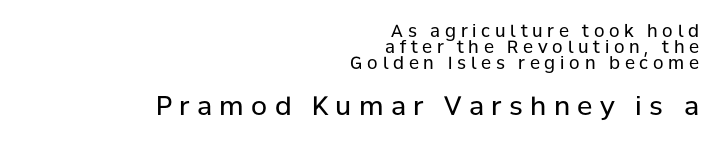
The image shows 26 px text type, upright; set right-aligned, tight line spacing (0.95x), unusually wide letter spacing (+0.28 em), not underlined; the second (bottom) block is 1.53x larger.
